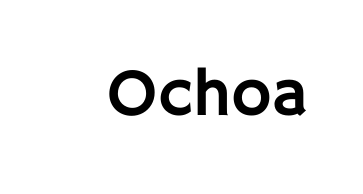
Q: Is the text italic (slanted)? A: No, it is upright.
Q: Is the typeface a serif or a sans-serif typeface? A: Sans-serif.
Q: Is the text underlined? A: No.
Q: Is the spacing between letters normal or unusually wide? A: Normal.
Q: Width (condensed, normal, or wide)? A: Normal.
Q: Stroke contrast? A: Low.
Q: x-height? A: Large.
Q: Monospaced? A: No.
